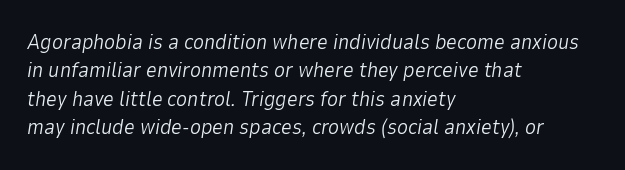
The weight tops out at a normal text grade. Tracking value appears to be zero — textbook default spacing. These lines sit exactly where default settings would place them. Anything drawn beneath the words? Only blank space.
